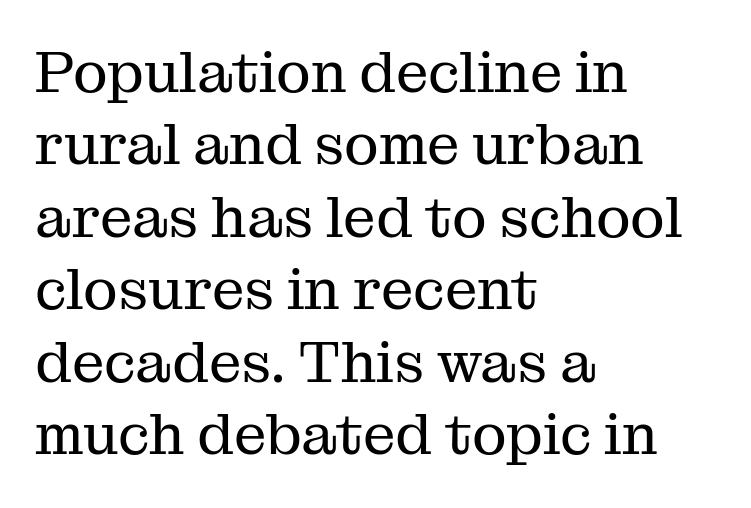
{"serif": "yes", "italic": "no", "bold": "no", "weight": "regular", "width": "normal", "stroke_contrast": "medium", "x_height": "medium", "monospaced": "no", "underline": "no", "align": "left", "line_spacing": "normal", "line_spacing_ratio": 1.25, "letter_spacing": "normal", "letter_spacing_em": 0.0, "glyph_px": 58}
